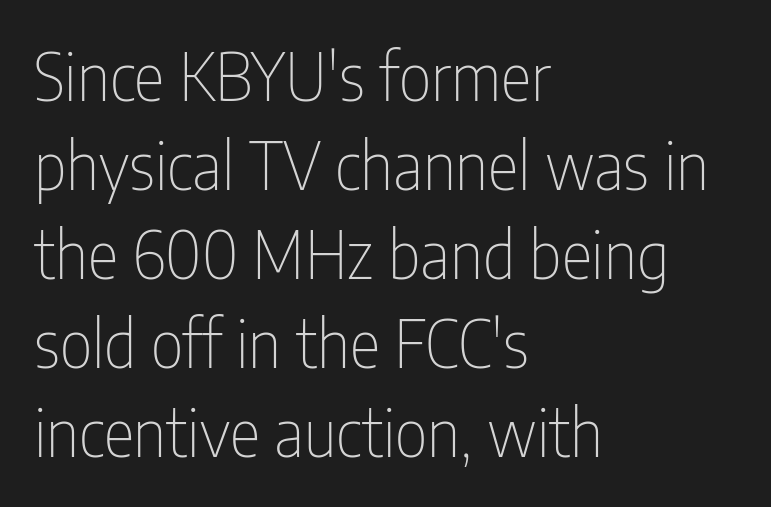
{"serif": "no", "italic": "no", "bold": "no", "weight": "thin", "width": "condensed", "stroke_contrast": "low", "x_height": "medium", "monospaced": "no", "underline": "no", "align": "left", "line_spacing": "normal", "line_spacing_ratio": 1.37, "letter_spacing": "normal", "letter_spacing_em": 0.0, "glyph_px": 65}
